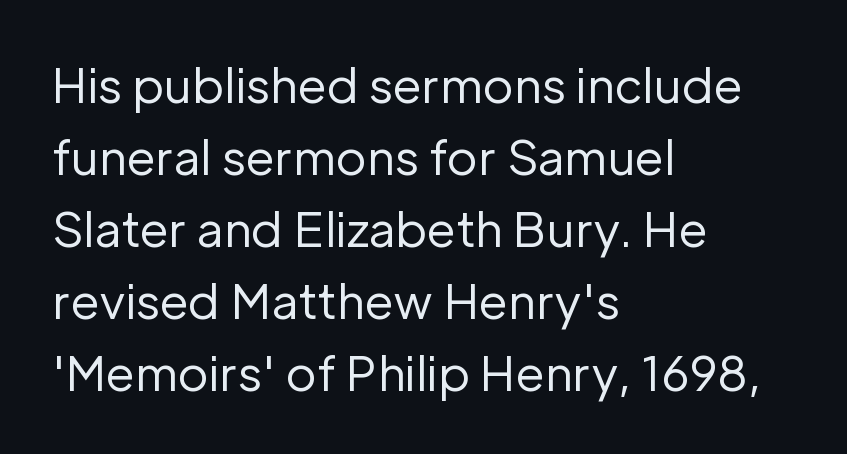
{"serif": "no", "italic": "no", "bold": "no", "weight": "regular", "width": "normal", "stroke_contrast": "low", "x_height": "medium", "monospaced": "no", "underline": "no", "align": "left", "line_spacing": "normal", "line_spacing_ratio": 1.53, "letter_spacing": "normal", "letter_spacing_em": 0.0, "glyph_px": 47}
